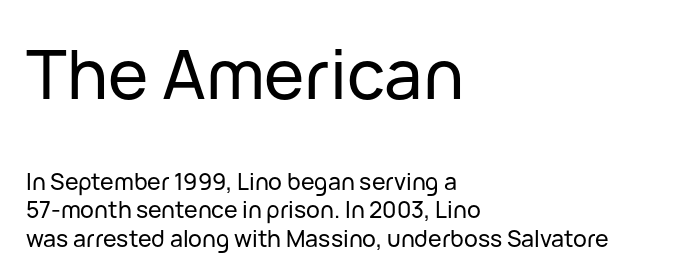
Designer's note — italics off, roman on. Plain, unruled lines of type. Spacing between characters is what you'd get straight out of the box. The text was rendered using a sans face with plain stroke endings.
